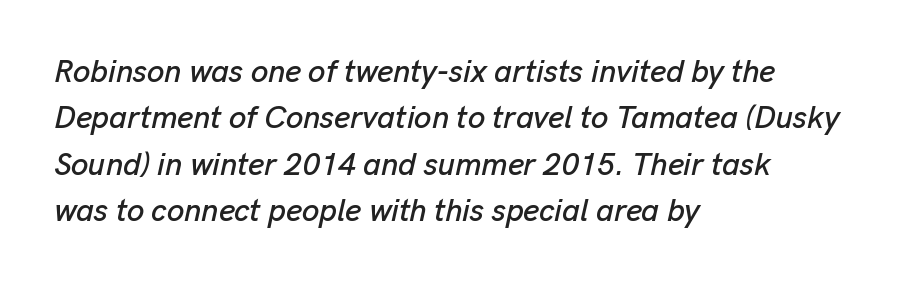
{"italic": "yes", "lean": "right", "slant_degrees": 13, "width": "normal", "stroke_contrast": "low", "x_height": "medium", "monospaced": "no", "underline": "no", "align": "left", "line_spacing": "normal", "line_spacing_ratio": 1.5, "letter_spacing": "normal", "letter_spacing_em": 0.0, "glyph_px": 31}
